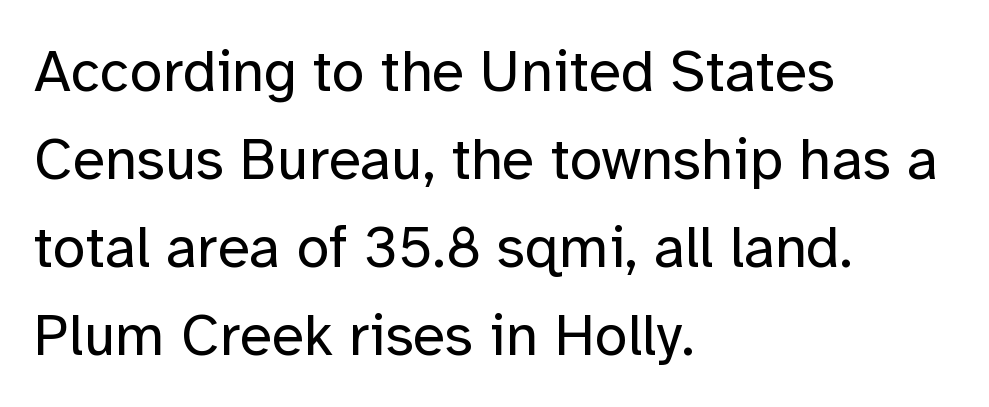
The image shows 59 px regular-weight sans-serif type, upright; set left-aligned, normal line spacing (1.49x), normal letter spacing, not underlined; low stroke contrast and a medium x-height.
